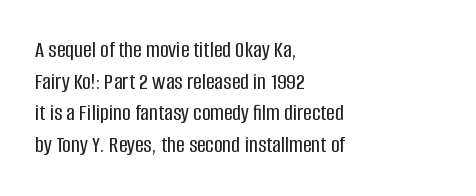
The letterforms sit shoulder to shoulder at normal distance. In terms of leading, this rendering sits right in the middle. The rendering anchors every line to the left-hand side. Style check: upright.
